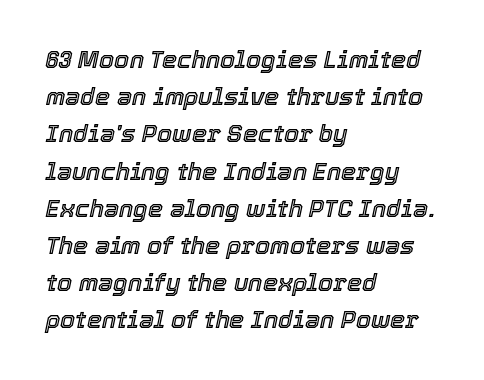
{"italic": "yes", "lean": "right", "slant_degrees": 12, "underline": "no", "align": "left", "line_spacing": "normal", "line_spacing_ratio": 1.55, "letter_spacing": "normal", "letter_spacing_em": 0.0, "glyph_px": 24}
